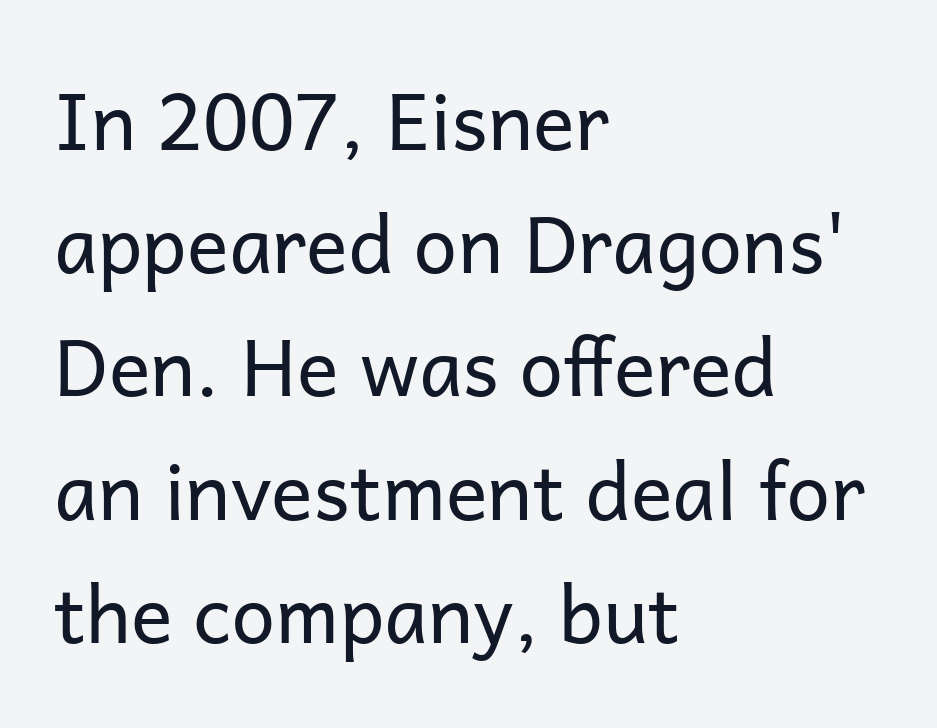
This rendering leaves character spacing at its baseline value. This is sans-serif lettering, the kind often seen on screens and signage. Regular leading. The specimen reads as upright at a glance. Left-aligned paragraph, ragged on the right.
